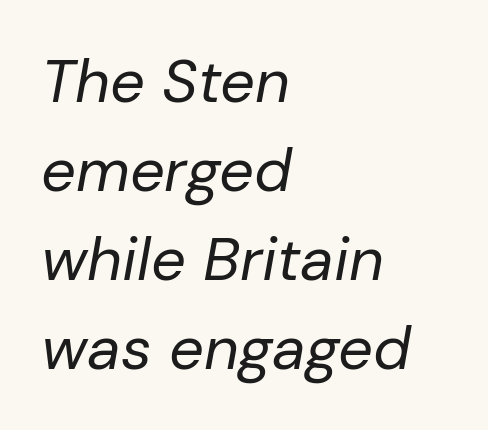
Do the characters align in a grid? No, the font is proportional. Letters have the restrained weight of plain body copy at most. Here the glyphs are tracked normally, forming tight word shapes. The lines sit at an ordinary, default distance from one another. Style check: oblique. The lines are quadded left.
